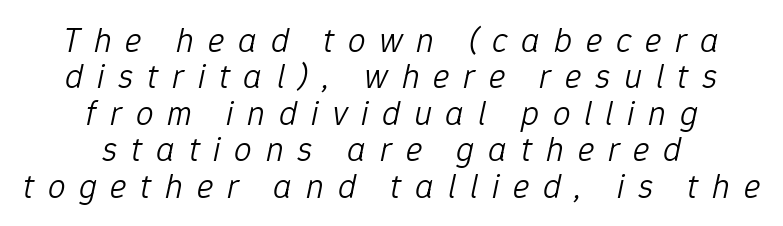
Q: Is the text bold? A: No.
Q: Is the text italic (slanted)? A: Yes, it leans right by about 12 degrees.
Q: Is the text underlined? A: No.
Q: How is the paragraph aligned? A: Centered.
Q: Is the spacing between letters normal or unusually wide? A: Unusually wide.
Q: Is the spacing between lines tight, normal or loose? A: Tight.
Q: Width (condensed, normal, or wide)? A: Normal.
Q: Stroke contrast? A: Low.
Q: x-height? A: Medium.
Q: Monospaced? A: No.
